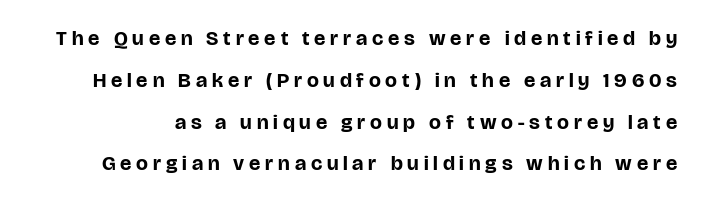
The letters stand upright; this is a roman face. A typesetter would call this heavily tracked-out type. The passage shown is emphatically bold. The space directly below the letters is spotless. Notice the wide empty band between every row — that's loose leading.
